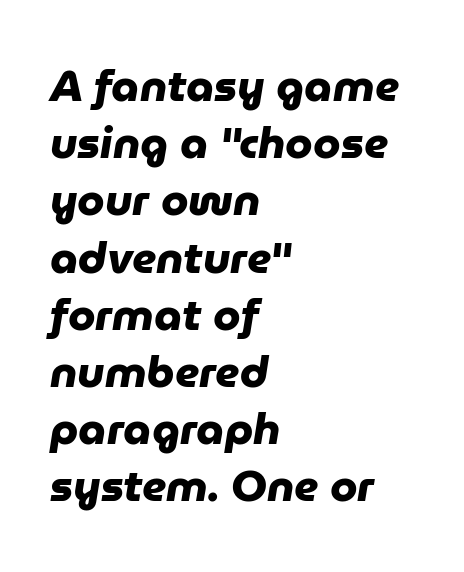
The image shows 44 px heavy sans-serif type; set left-aligned, normal line spacing (1.3x), normal letter spacing, not underlined; low stroke contrast and a medium x-height.
